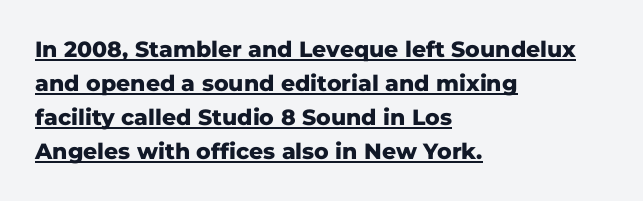
{"italic": "no", "bold": "yes", "underline": "yes", "align": "left", "line_spacing": "normal", "line_spacing_ratio": 1.55, "letter_spacing": "normal", "letter_spacing_em": 0.0, "glyph_px": 22}
